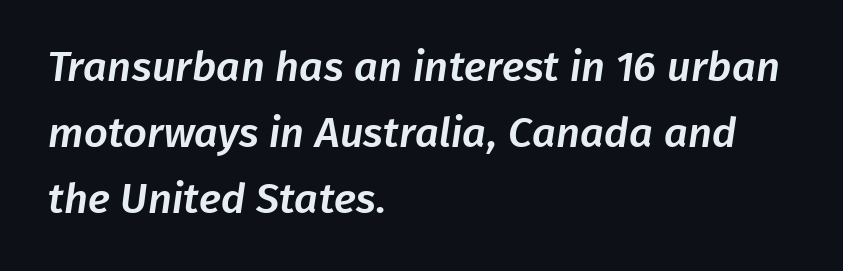
Q: Is the typeface a serif or a sans-serif typeface? A: Sans-serif.
Q: Is the text underlined? A: No.
Q: How is the paragraph aligned? A: Left-aligned.
Q: Is the spacing between letters normal or unusually wide? A: Normal.
Q: Is the spacing between lines tight, normal or loose? A: Normal.
Q: Width (condensed, normal, or wide)? A: Normal.
Q: Stroke contrast? A: Low.
Q: x-height? A: Medium.
Q: Monospaced? A: No.
